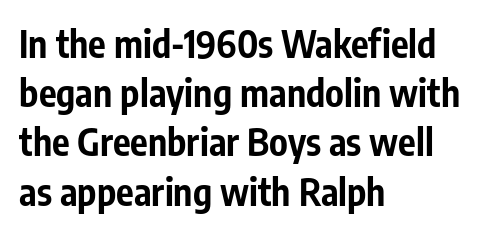
The text was rendered using a sans face with plain stroke endings. Rows of type keep a routine distance in the vertical direction. Spacing verdict: proportional, widths tailored to each character. A student would call this left alignment; a typographer would say flush left, rag right.
